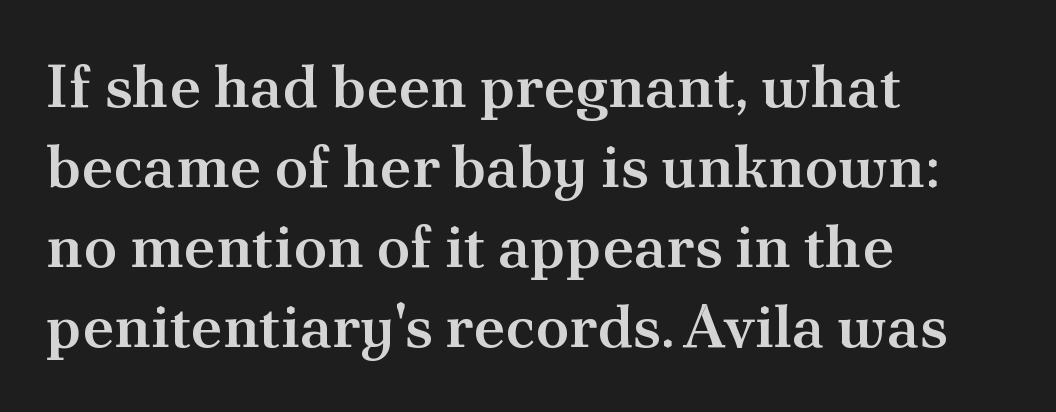
The image shows 61 px semibold serif type, upright; set left-aligned, normal line spacing (1.31x), normal letter spacing, not underlined; medium stroke contrast and a small x-height.
